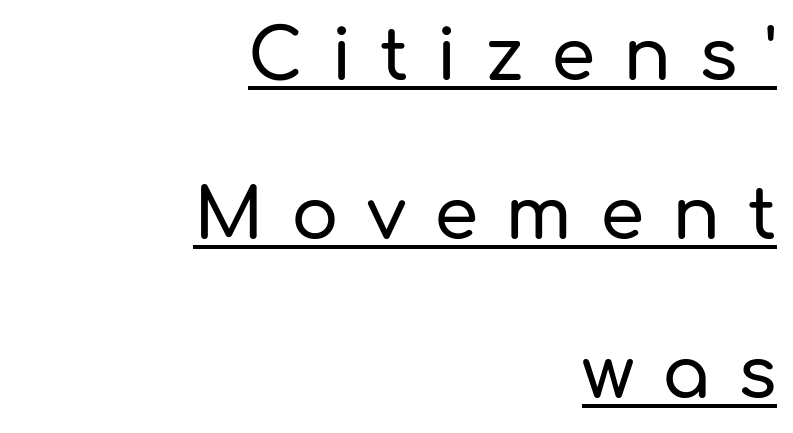
Whoever set this chose breathing room over compactness in the vertical rhythm. Glance below the letters and you will spot a drawn line. This rendering uses right alignment, leaving the left contour irregular. Check where the strokes stop: nothing finishes them off — pure sans.
